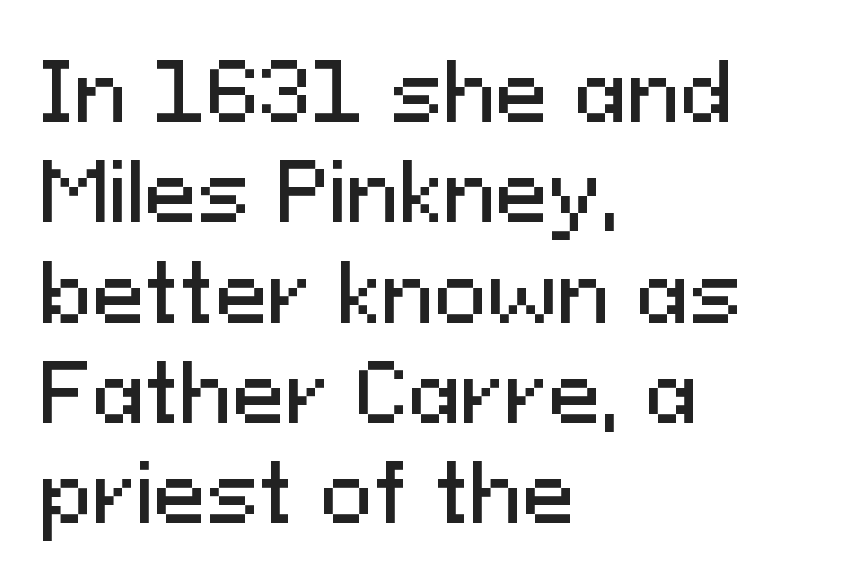
Typographically, this falls in the sans-serif category. Honestly, the letter spacing is just normal — you wouldn't notice it. Anything drawn beneath the words? Only blank space. Students, observe: this is what conventionally led text looks like.
